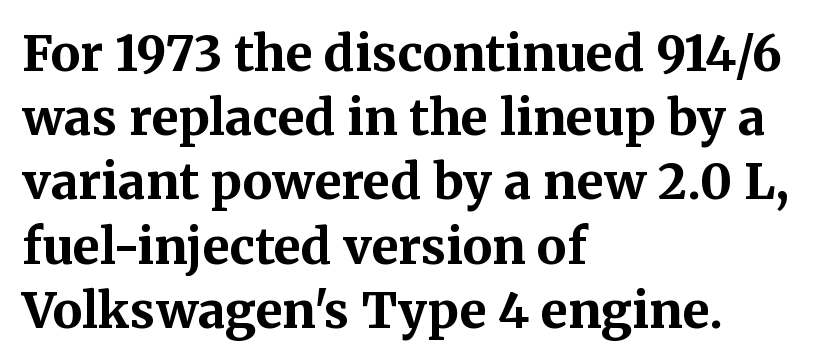
Notice how the passage keeps a crisp vertical edge on the left only. The string is rendered with underlining switched off. Typographically, this falls in the serif category. This is the regular roman posture of the typeface.
